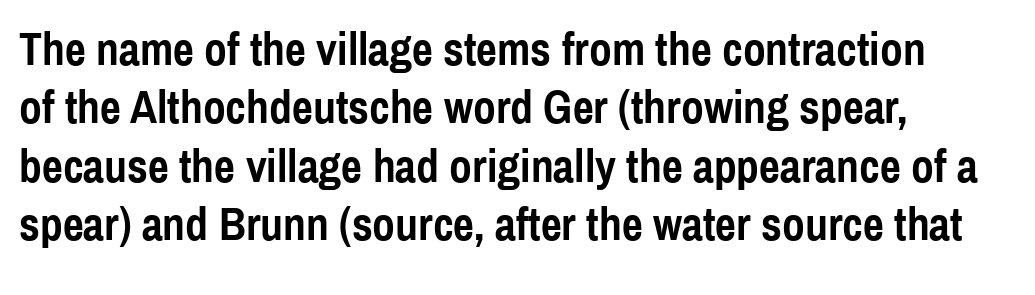
The image shows 46 px semibold, condensed sans-serif type, upright; set left-aligned, normal line spacing (1.27x), normal letter spacing, not underlined; a medium x-height.
